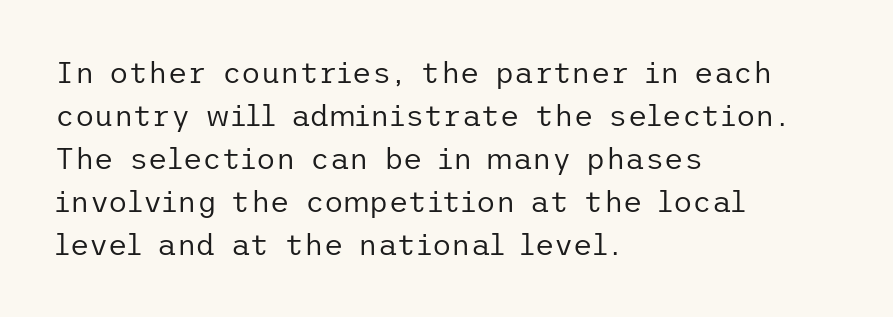
Q: Is the text bold? A: No.
Q: Is the text italic (slanted)? A: No, it is upright.
Q: Is the typeface a serif or a sans-serif typeface? A: Sans-serif.
Q: Is the text underlined? A: No.
Q: How is the paragraph aligned? A: Left-aligned.
Q: Is the spacing between letters normal or unusually wide? A: Normal.
Q: Is the spacing between lines tight, normal or loose? A: Normal.
Q: Width (condensed, normal, or wide)? A: Normal.
Q: Stroke contrast? A: Low.
Q: x-height? A: Medium.
